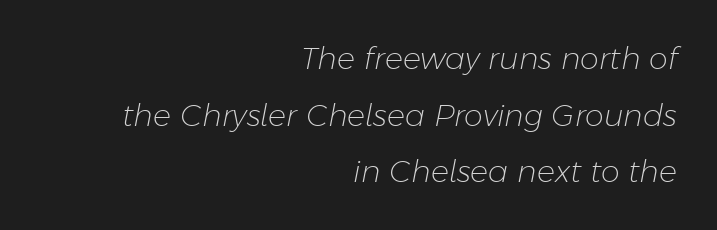
{"italic": "yes", "lean": "right", "slant_degrees": 11, "bold": "no", "weight": "light", "width": "normal", "stroke_contrast": "low", "x_height": "medium", "monospaced": "no", "underline": "no", "align": "right", "line_spacing_ratio": 1.89, "letter_spacing": "normal", "letter_spacing_em": 0.0, "glyph_px": 30}
